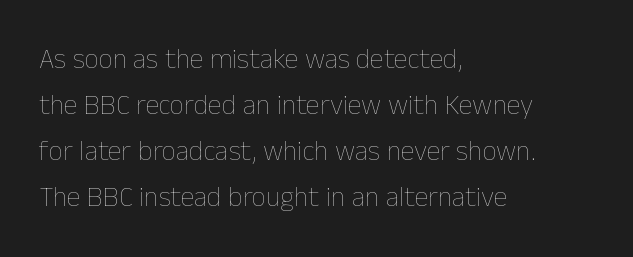
{"italic": "no", "bold": "no", "weight": "thin", "width": "normal", "stroke_contrast": "low", "x_height": "medium", "monospaced": "no", "underline": "no", "align": "left", "line_spacing": "normal", "line_spacing_ratio": 1.64, "letter_spacing": "normal", "letter_spacing_em": 0.0, "glyph_px": 28}
